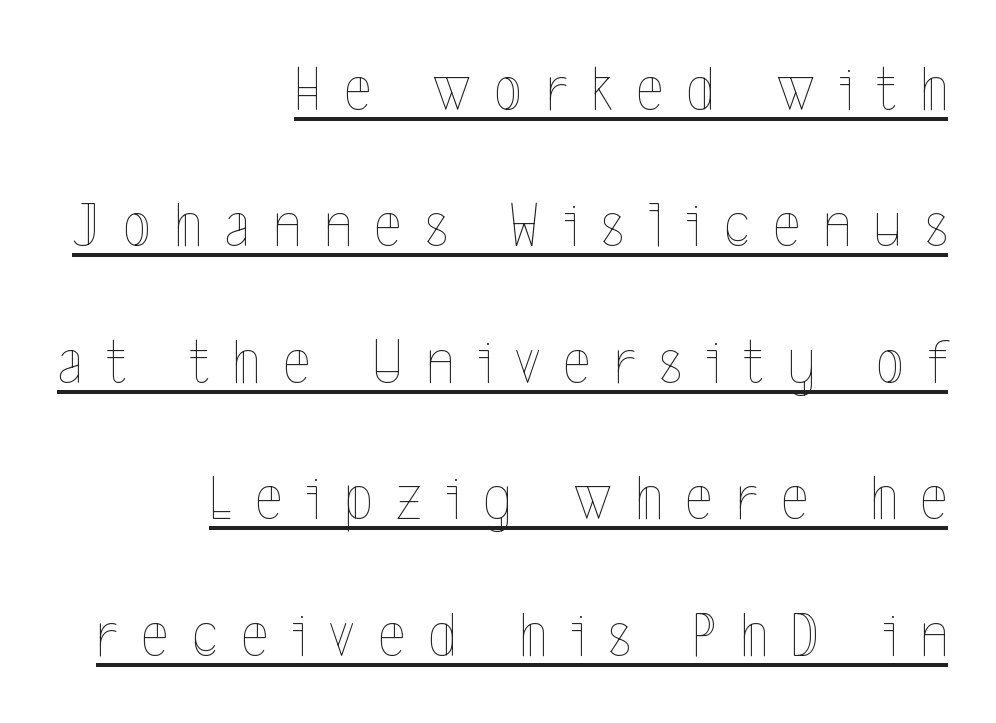
{"italic": "no", "bold": "no", "weight": "thin", "width": "condensed", "x_height": "medium", "monospaced": "no", "underline": "yes", "align": "right", "line_spacing": "loose", "line_spacing_ratio": 2.1, "letter_spacing": "wide", "letter_spacing_em": 0.36, "glyph_px": 65}
